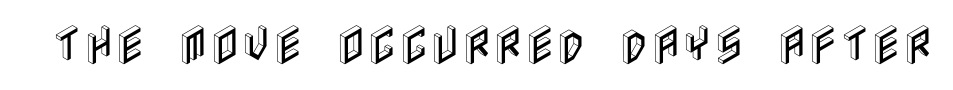
{"italic": "no", "width": "condensed", "x_height": "large", "underline": "no", "letter_spacing": "normal", "letter_spacing_em": 0.0, "glyph_px": 43}
